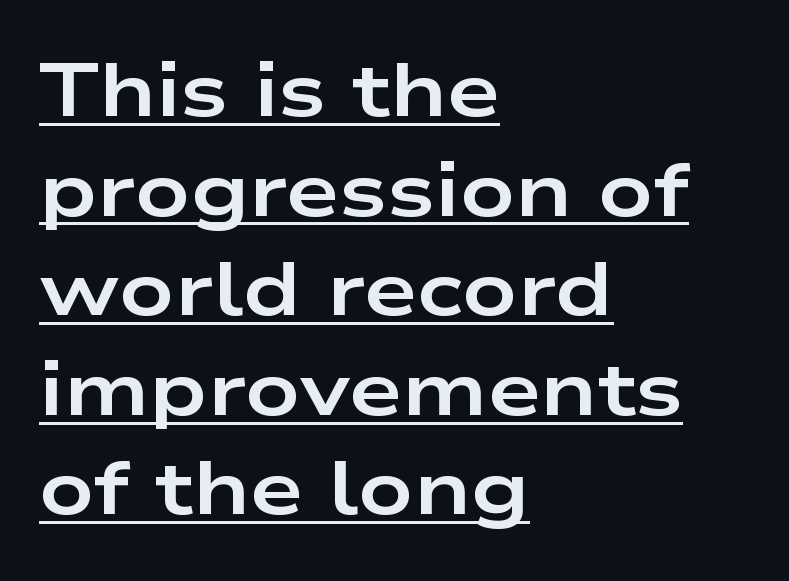
{"serif": "no", "italic": "no", "bold": "yes", "weight": "bold", "width": "wide", "stroke_contrast": "low", "x_height": "medium", "monospaced": "no", "underline": "yes", "align": "left", "line_spacing": "normal", "line_spacing_ratio": 1.31, "letter_spacing": "normal", "letter_spacing_em": 0.0, "glyph_px": 76}
